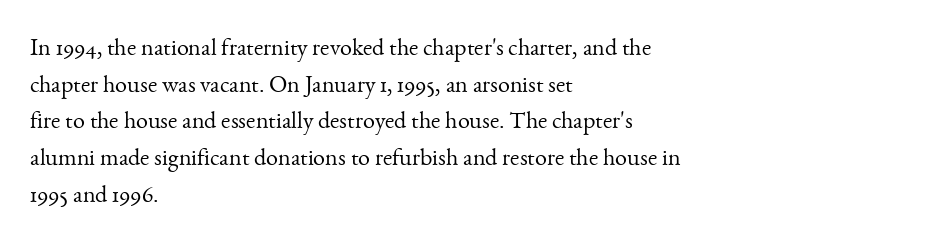
The image shows 24 px text type, upright; set left-aligned, normal line spacing (1.53x), normal letter spacing, not underlined.
